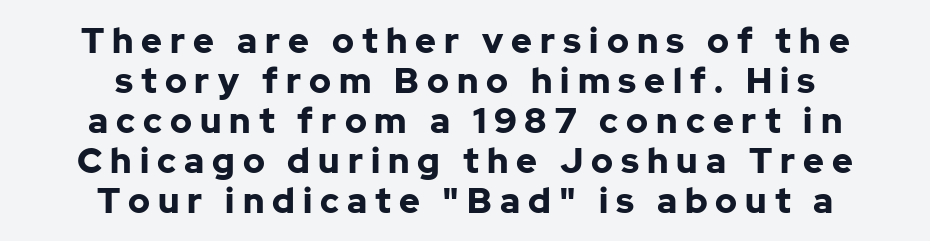
The image shows 35 px bold sans-serif type, upright; set centered, tight line spacing (1.14x), unusually wide letter spacing (+0.23 em), not underlined; low stroke contrast and a medium x-height.
